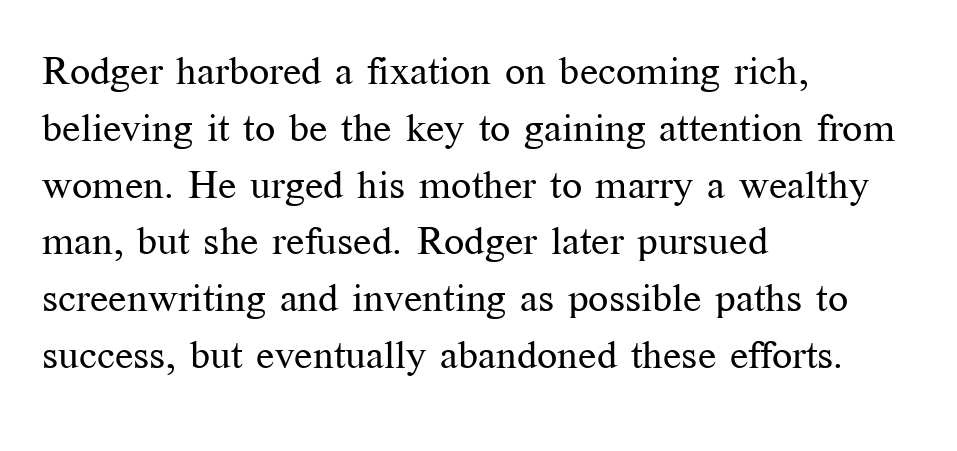
The image shows 40 px regular-weight serif type, upright; set left-aligned, normal line spacing (1.42x), normal letter spacing, not underlined; medium stroke contrast and a medium x-height.
